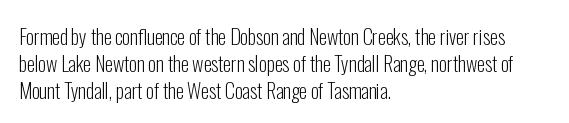
Q: Is the text bold? A: No.
Q: Is the text italic (slanted)? A: No, it is upright.
Q: Is the text underlined? A: No.
Q: How is the paragraph aligned? A: Left-aligned.
Q: Is the spacing between letters normal or unusually wide? A: Normal.
Q: Is the spacing between lines tight, normal or loose? A: Normal.
